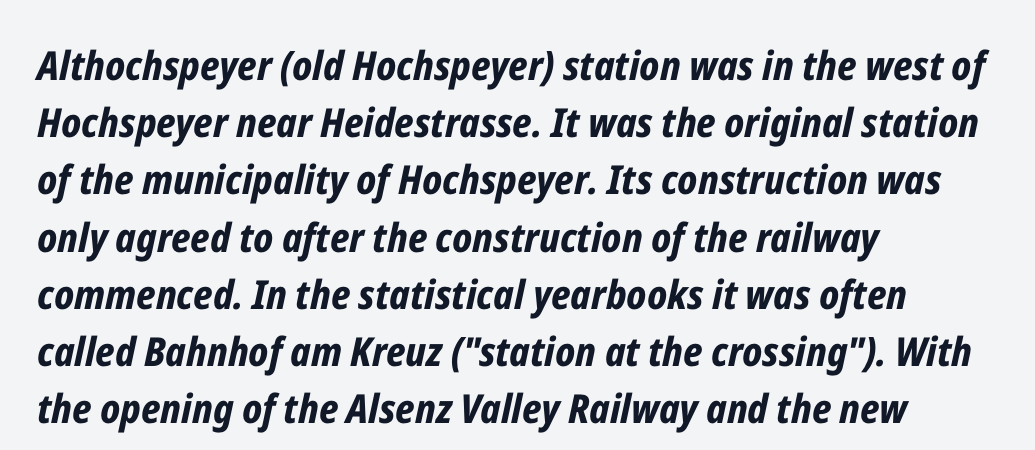
How are the letters spaced? Ordinarily, with no added tracking. The typography opts for an oblique posture over an upright one. Caption: bold face, heavy strokes. Casual observation: everything's shoved over to the left. Spacing verdict: proportional, widths tailored to each character. A normal amount of white space separates one row of letters from the next.
